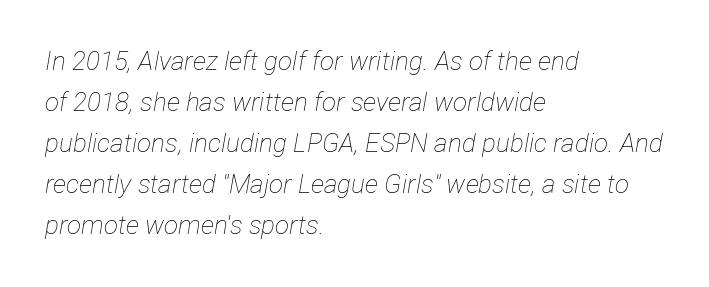
Q: Is the text bold? A: No.
Q: Is the text italic (slanted)? A: Yes, it leans right by about 12 degrees.
Q: Is the text underlined? A: No.
Q: How is the paragraph aligned? A: Left-aligned.
Q: Is the spacing between letters normal or unusually wide? A: Normal.
Q: Is the spacing between lines tight, normal or loose? A: Normal.
